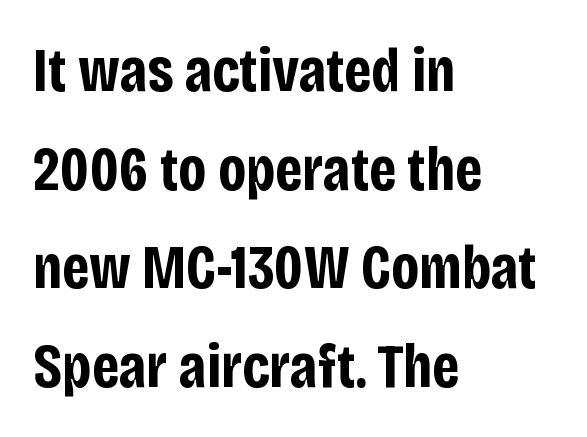
Q: Is the text bold? A: Yes.
Q: Is the text italic (slanted)? A: No, it is upright.
Q: Is the typeface a serif or a sans-serif typeface? A: Sans-serif.
Q: Is the text underlined? A: No.
Q: How is the paragraph aligned? A: Left-aligned.
Q: Is the spacing between letters normal or unusually wide? A: Normal.
Q: Is the spacing between lines tight, normal or loose? A: Normal.
Q: Width (condensed, normal, or wide)? A: Condensed.
Q: Stroke contrast? A: Low.
Q: x-height? A: Large.
Q: Monospaced? A: No.
